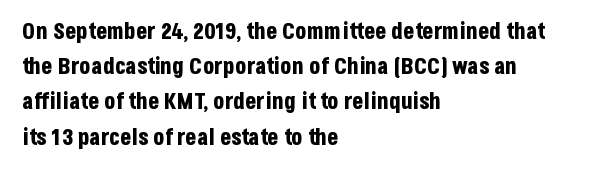
{"italic": "no", "bold": "yes", "underline": "no", "align": "left", "line_spacing": "normal", "line_spacing_ratio": 1.53, "letter_spacing": "normal", "letter_spacing_em": 0.0, "glyph_px": 23}
